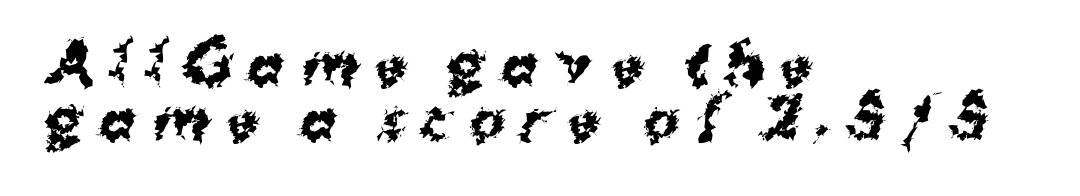
Check the space under the baseline: it is left empty. Look at the stroke-to-counter ratio: heavy, a bold. Horizontal bands of white between lines are thin slivers. To sum up the face: it is a sans, with no serifs. Each letter keeps its own natural width here, so spacing adapts to shape. The lines in this sample share a left origin and differ only in where they stop.
